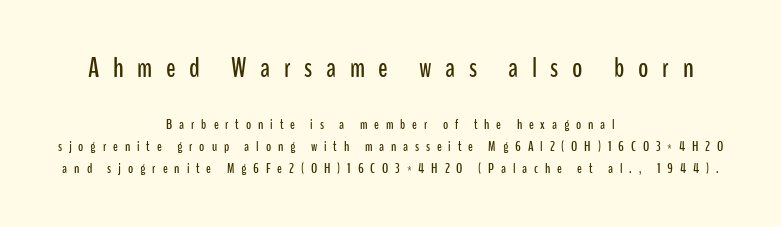
Q: Is the text italic (slanted)? A: No, it is upright.
Q: Is the typeface a serif or a sans-serif typeface? A: Sans-serif.
Q: Is the text underlined? A: No.
Q: How is the paragraph aligned? A: Centered.
Q: Is the spacing between letters normal or unusually wide? A: Unusually wide.
Q: Is the spacing between lines tight, normal or loose? A: Normal.
Q: Which block of text is set in a larger size, the first (top) or the second (bottom)? A: The first (top) one.
Q: Width (condensed, normal, or wide)? A: Condensed.
Q: Stroke contrast? A: Low.
Q: x-height? A: Medium.
Q: Monospaced? A: No.
